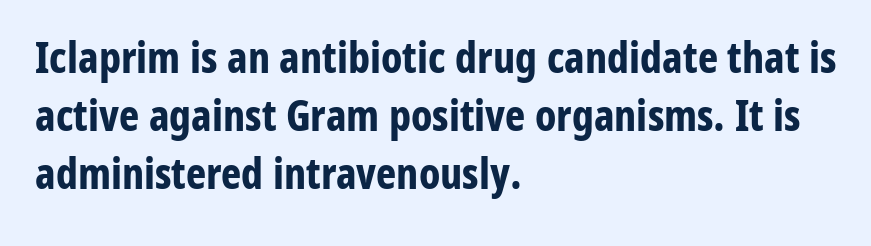
The image shows 43 px bold, condensed sans-serif type, upright; set left-aligned, normal line spacing (1.35x), normal letter spacing, not underlined; low stroke contrast and a medium x-height.
